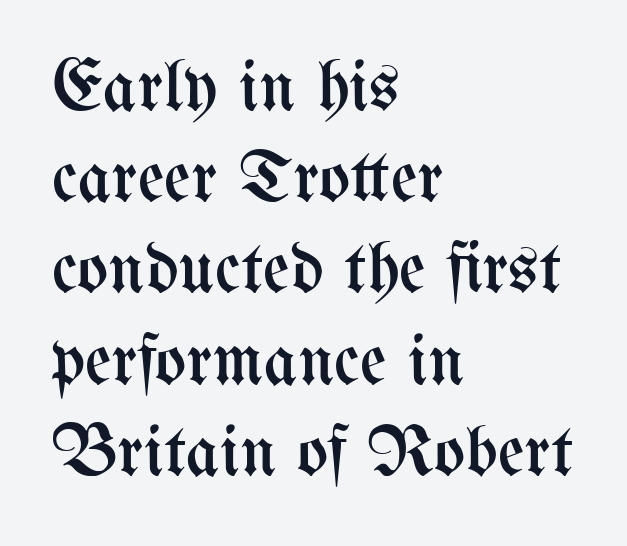
Caption: face not bold, strokes unweighted. A normal amount of white space separates one row of letters from the next. Does extra space separate the letters? No, they use regular spacing. The paragraph has a hard left edge and a soft right edge. The typography opts for an upright posture over an oblique one.
